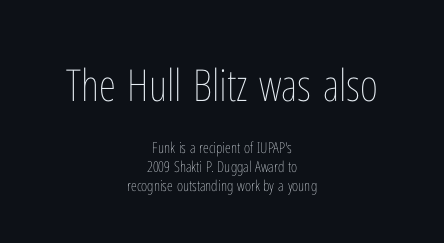
Q: Is the text bold? A: No.
Q: Is the text italic (slanted)? A: No, it is upright.
Q: Is the text underlined? A: No.
Q: How is the paragraph aligned? A: Centered.
Q: Is the spacing between letters normal or unusually wide? A: Normal.
Q: Is the spacing between lines tight, normal or loose? A: Normal.
Q: Which block of text is set in a larger size, the first (top) or the second (bottom)? A: The first (top) one.
Q: Width (condensed, normal, or wide)? A: Condensed.
Q: Stroke contrast? A: Low.
Q: x-height? A: Medium.
Q: Monospaced? A: No.
